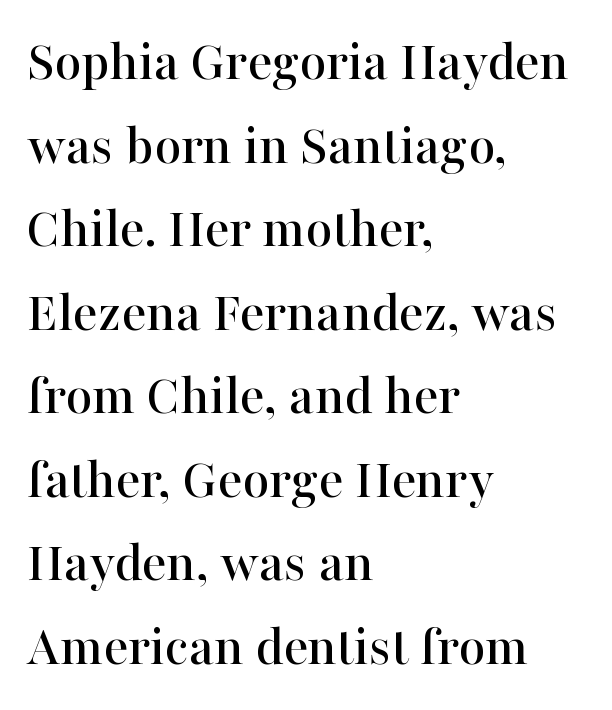
{"serif": "yes", "italic": "no", "width": "normal", "stroke_contrast": "high", "x_height": "medium", "monospaced": "no", "underline": "no", "align": "left", "line_spacing": "normal", "line_spacing_ratio": 1.44, "letter_spacing": "normal", "letter_spacing_em": 0.0, "glyph_px": 58}
